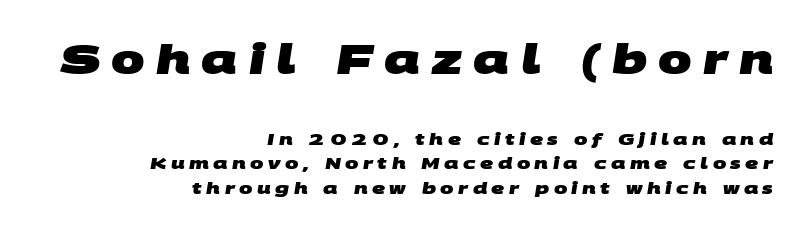
{"serif": "no", "bold": "yes", "weight": "heavy", "width": "wide", "stroke_contrast": "medium", "x_height": "large", "monospaced": "no", "underline": "no", "align": "right", "line_spacing": "normal", "line_spacing_ratio": 1.54, "letter_spacing": "wide", "letter_spacing_em": 0.28, "larger_block": "first", "size_ratio": 2.5, "glyph_px": 40}
